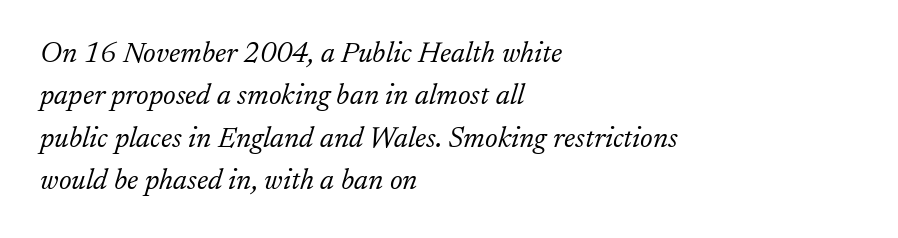
{"serif": "yes", "italic": "yes", "lean": "right", "slant_degrees": 17, "bold": "no", "weight": "light", "width": "normal", "stroke_contrast": "low", "x_height": "small", "monospaced": "no", "underline": "no", "align": "left", "line_spacing": "normal", "line_spacing_ratio": 1.46, "letter_spacing": "normal", "letter_spacing_em": 0.0, "glyph_px": 29}
